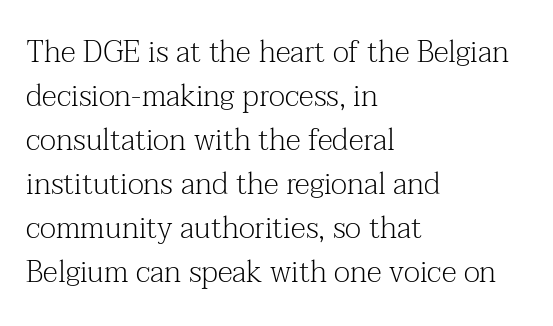
The image shows 30 px light serif type, upright; set left-aligned, normal line spacing (1.47x), normal letter spacing, not underlined; medium stroke contrast and a medium x-height.
